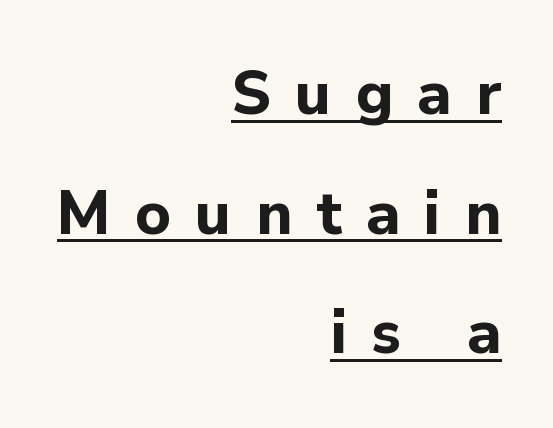
The rendering inserts visible extra space after every character. The face used here is proportionally spaced, like ordinary book or web type. The rendering uses a large line-height, opening up the rows. Summary of weight: heavy, a full bold.
